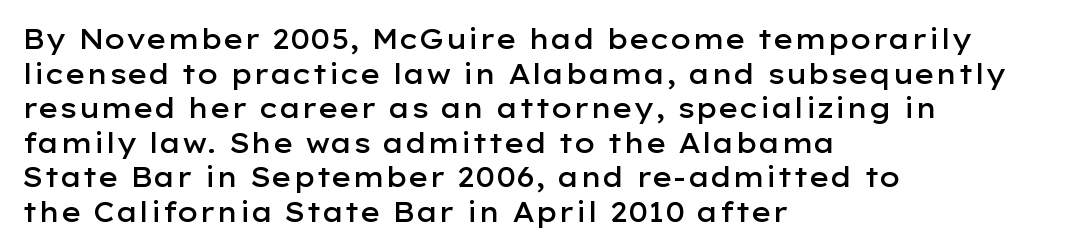
The image shows 27 px text type, upright; set left-aligned, normal line spacing (1.28x), normal letter spacing, not underlined.
